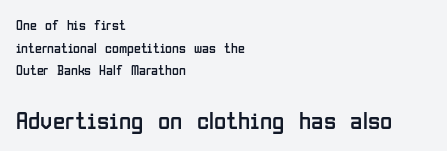
The image shows 25 px text type, upright; set left-aligned, normal line spacing (1.62x), normal letter spacing, not underlined; the second (bottom) block is 1.79x larger.
